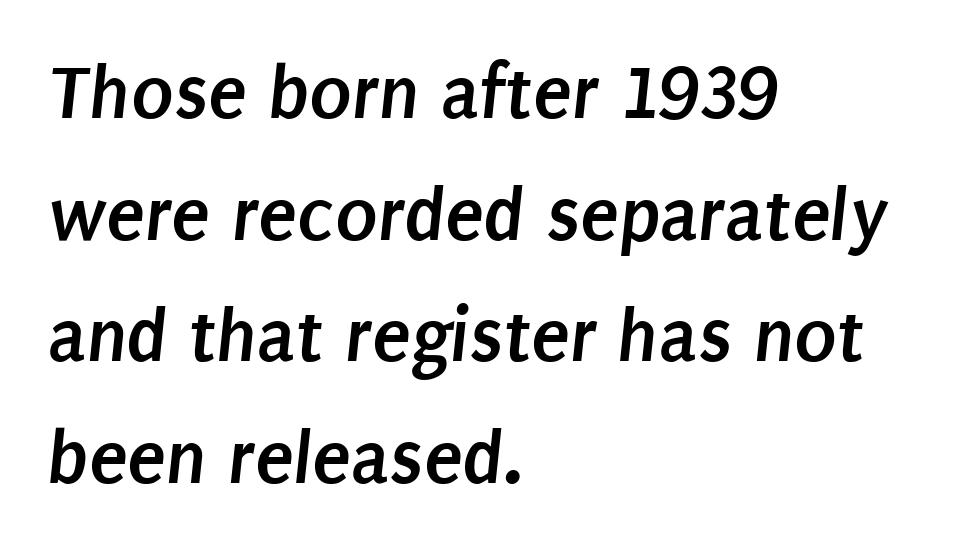
This rendering features lettering with no underline. Alignment: flush left. Rows of type keep a routine distance in the vertical direction. Caption: bold face, heavy strokes. The passage shown has conventional tracking throughout. Looks like regular typesetting: each glyph gets only the width it needs.
